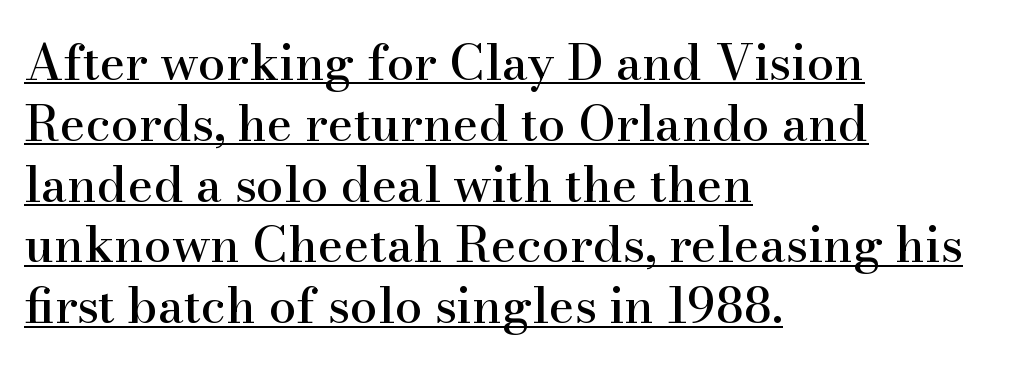
The image shows 49 px serif type, upright; set left-aligned, line spacing 1.24x, normal letter spacing, underlined; high stroke contrast and a small x-height.
